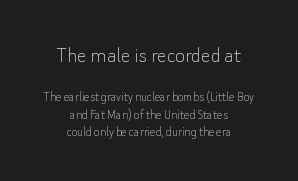
The image shows 24 px text type, upright; set centered, line spacing 1.22x, normal letter spacing, not underlined; the first (top) block is 1.71x larger.
